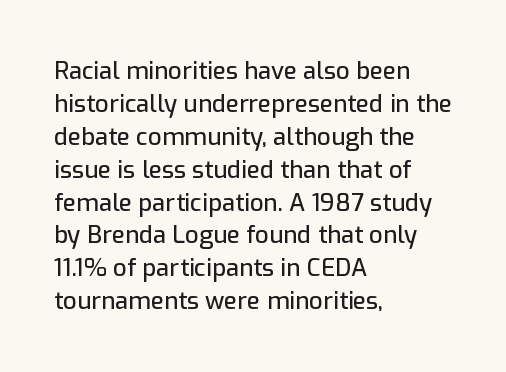
{"italic": "no", "underline": "no", "align": "left", "line_spacing": "normal", "line_spacing_ratio": 1.37, "letter_spacing": "normal", "letter_spacing_em": 0.0, "glyph_px": 24}
